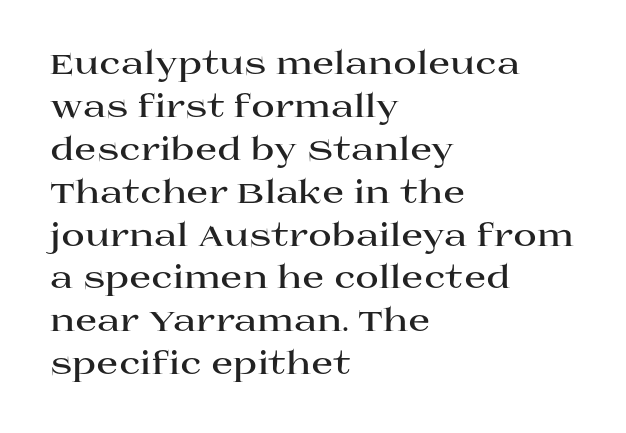
The image shows 32 px bold, wide serif type, upright; set left-aligned, normal line spacing (1.34x), normal letter spacing, not underlined; high stroke contrast and a large x-height.
